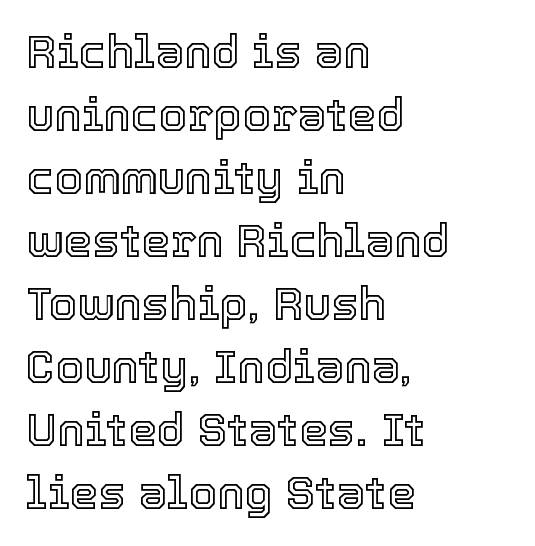
Q: Is the text italic (slanted)? A: No, it is upright.
Q: Is the text underlined? A: No.
Q: How is the paragraph aligned? A: Left-aligned.
Q: Is the spacing between letters normal or unusually wide? A: Normal.
Q: Is the spacing between lines tight, normal or loose? A: Normal.
Q: Width (condensed, normal, or wide)? A: Normal.
Q: x-height? A: Medium.
Q: Monospaced? A: No.
